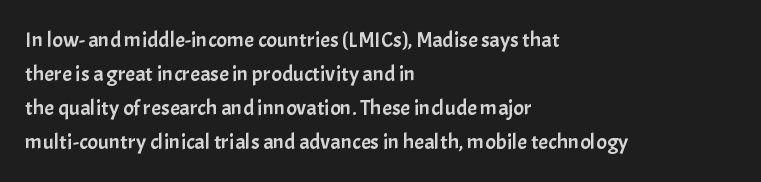
Q: Is the text italic (slanted)? A: No, it is upright.
Q: Is the text underlined? A: No.
Q: How is the paragraph aligned? A: Left-aligned.
Q: Is the spacing between letters normal or unusually wide? A: Normal.
Q: Is the spacing between lines tight, normal or loose? A: Normal.
